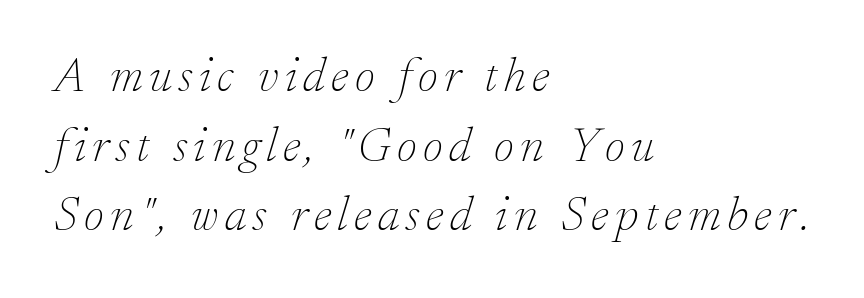
{"serif": "yes", "italic": "yes", "lean": "right", "slant_degrees": 17, "bold": "no", "weight": "thin", "width": "normal", "stroke_contrast": "low", "x_height": "small", "monospaced": "no", "underline": "no", "align": "left", "line_spacing": "normal", "line_spacing_ratio": 1.42, "glyph_px": 49}
